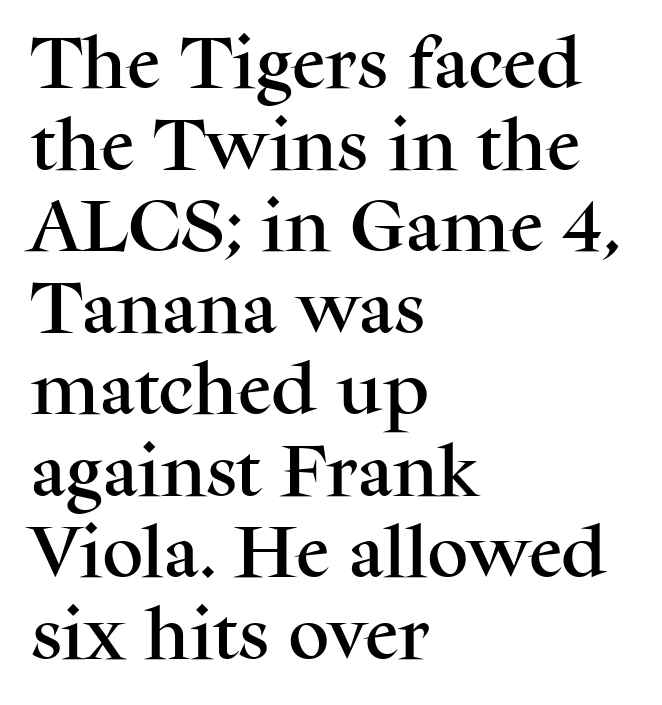
The image shows 57 px serif type, upright; set left-aligned, normal line spacing (1.43x), normal letter spacing, not underlined; medium stroke contrast and a medium x-height.
